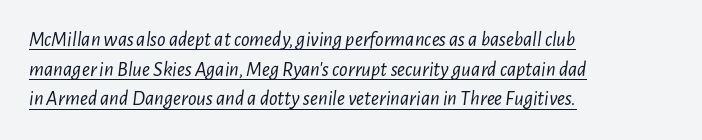
{"italic": "yes", "lean": "right", "slant_degrees": 7, "bold": "no", "underline": "yes", "align": "left", "line_spacing": "normal", "line_spacing_ratio": 1.41, "letter_spacing": "normal", "letter_spacing_em": 0.0, "glyph_px": 21}
